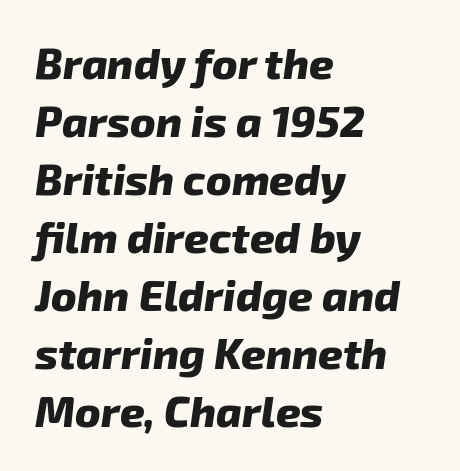
Q: Is the text bold? A: Yes.
Q: Is the typeface a serif or a sans-serif typeface? A: Sans-serif.
Q: Is the text underlined? A: No.
Q: How is the paragraph aligned? A: Left-aligned.
Q: Is the spacing between letters normal or unusually wide? A: Normal.
Q: Is the spacing between lines tight, normal or loose? A: Normal.
Q: Width (condensed, normal, or wide)? A: Normal.
Q: Stroke contrast? A: Low.
Q: x-height? A: Medium.
Q: Monospaced? A: No.
